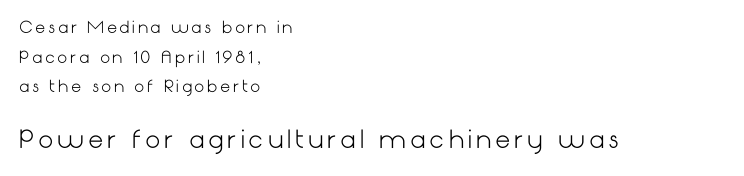
The lettering stays uniformly vertical, giving the passage a roman look. These two chunks differ in scale, with the bottom chunk taking the larger measure. The foot of each line stays bare and open. A light-to-regular cut is what we see here.
